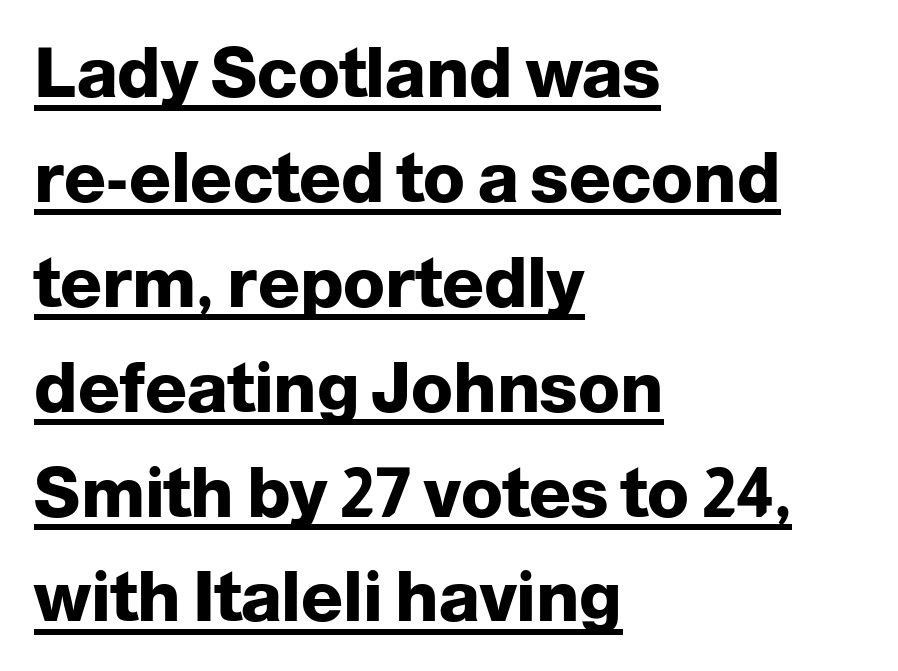
The image shows 69 px heavy sans-serif type, upright; set left-aligned, normal line spacing (1.52x), normal letter spacing, underlined; low stroke contrast and a medium x-height.
